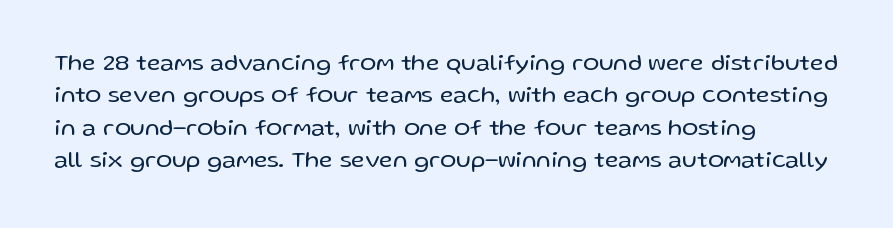
Q: Is the text bold? A: No.
Q: Is the text italic (slanted)? A: No, it is upright.
Q: Is the text underlined? A: No.
Q: How is the paragraph aligned? A: Left-aligned.
Q: Is the spacing between letters normal or unusually wide? A: Normal.
Q: Is the spacing between lines tight, normal or loose? A: Normal.
